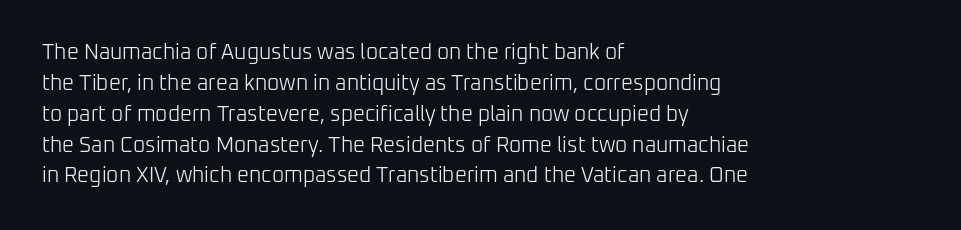
Q: Is the text bold? A: No.
Q: Is the text italic (slanted)? A: No, it is upright.
Q: Is the text underlined? A: No.
Q: How is the paragraph aligned? A: Left-aligned.
Q: Is the spacing between letters normal or unusually wide? A: Normal.
Q: Is the spacing between lines tight, normal or loose? A: Normal.
